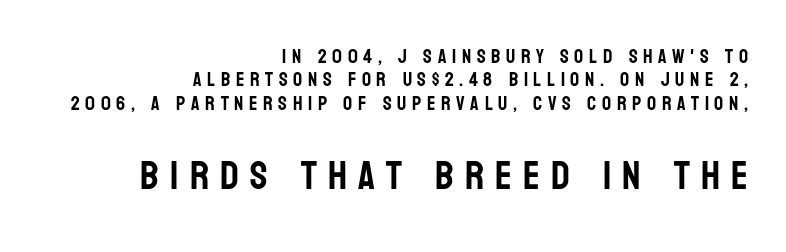
The rag falls on the left side of this text block. Proportional: the letters do not fall into vertical columns. Note: smaller setting up top, larger setting below. Letters rest on an invisible, unmarked baseline.
